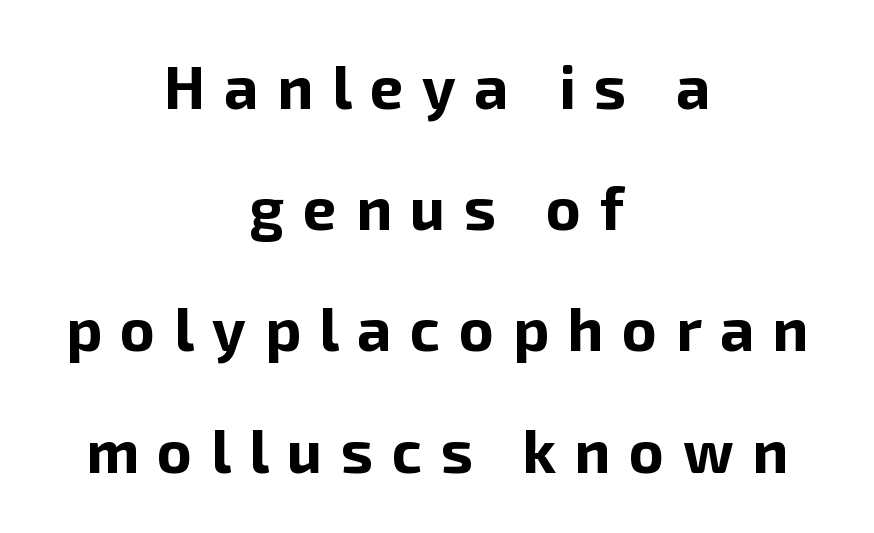
{"serif": "no", "italic": "no", "bold": "yes", "weight": "bold", "width": "normal", "stroke_contrast": "low", "x_height": "medium", "monospaced": "no", "underline": "no", "align": "center", "line_spacing": "loose", "line_spacing_ratio": 2.02, "letter_spacing": "wide", "letter_spacing_em": 0.31, "glyph_px": 60}
